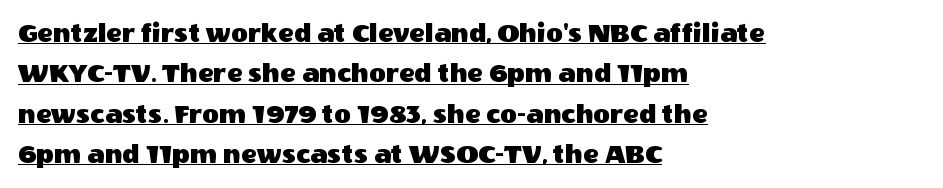
The image shows 29 px sans-serif type, upright; set left-aligned, normal line spacing (1.39x), normal letter spacing, underlined; a large x-height.
